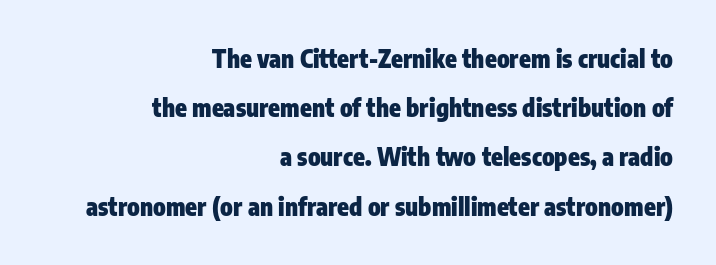
Q: Is the text bold? A: Yes.
Q: Is the text italic (slanted)? A: No, it is upright.
Q: Is the text underlined? A: No.
Q: How is the paragraph aligned? A: Right-aligned.
Q: Is the spacing between letters normal or unusually wide? A: Normal.
Q: Is the spacing between lines tight, normal or loose? A: Loose.
